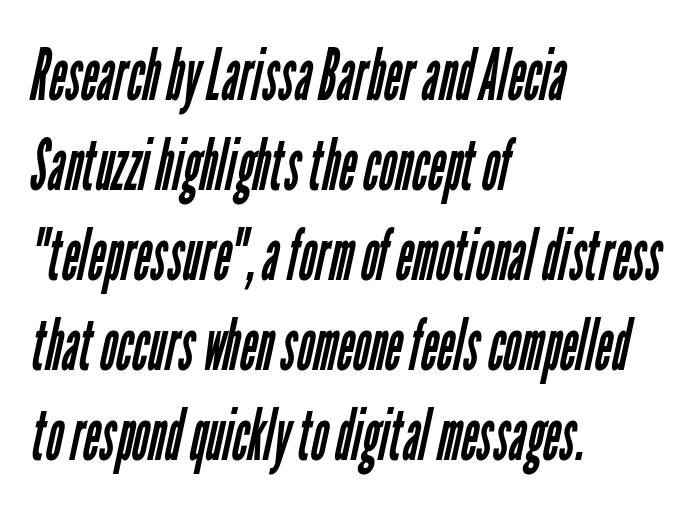
Weight: not bold — regular or lighter. Looks like regular typesetting: each glyph gets only the width it needs. The baseline area is clear. Font category for this specimen: sans-serif.
